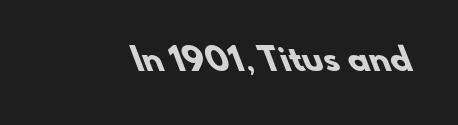
Q: Is the text bold? A: Yes.
Q: Is the typeface a serif or a sans-serif typeface? A: Sans-serif.
Q: Is the text underlined? A: No.
Q: How is the paragraph aligned? A: Right-aligned.
Q: Is the spacing between letters normal or unusually wide? A: Normal.
Q: Width (condensed, normal, or wide)? A: Normal.
Q: Stroke contrast? A: Low.
Q: x-height? A: Small.
Q: Monospaced? A: No.
